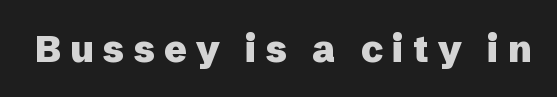
The image shows 37 px heavy sans-serif type, upright; set unusually wide letter spacing (+0.25 em), not underlined; low stroke contrast and a medium x-height.
